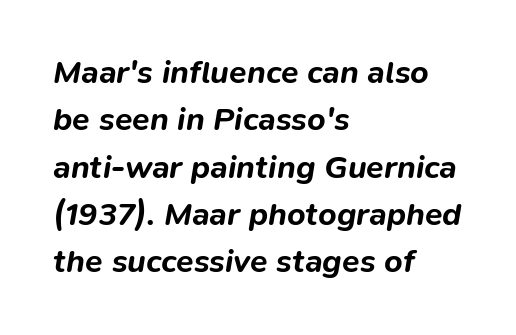
The image shows 32 px bold type, italic (leaning right); set left-aligned, normal line spacing (1.48x), normal letter spacing, not underlined; low stroke contrast and a medium x-height.
